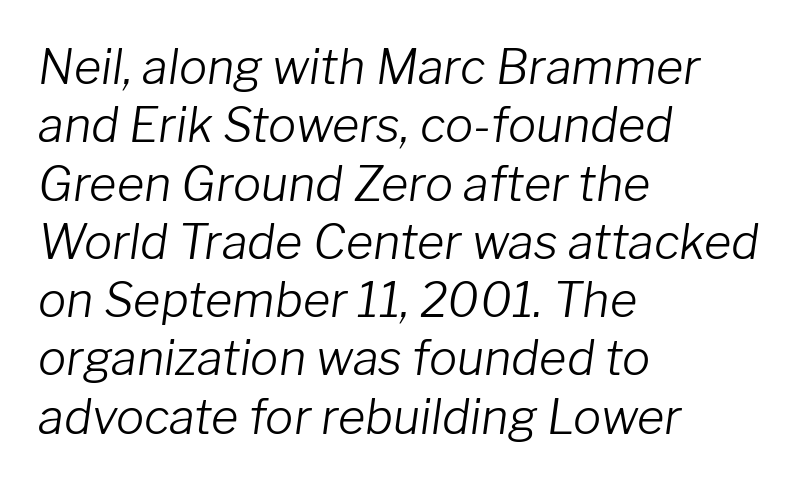
Q: Is the text bold? A: No.
Q: Is the text italic (slanted)? A: Yes, it leans right by about 8 degrees.
Q: Is the text underlined? A: No.
Q: How is the paragraph aligned? A: Left-aligned.
Q: Is the spacing between letters normal or unusually wide? A: Normal.
Q: Width (condensed, normal, or wide)? A: Normal.
Q: Stroke contrast? A: Low.
Q: x-height? A: Medium.
Q: Monospaced? A: No.
